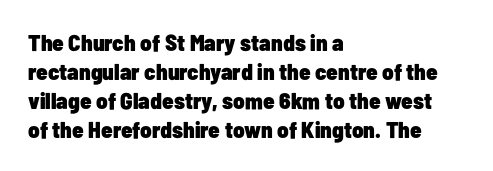
The image shows 23 px bold type, upright; set left-aligned, normal line spacing (1.26x), normal letter spacing, not underlined.
